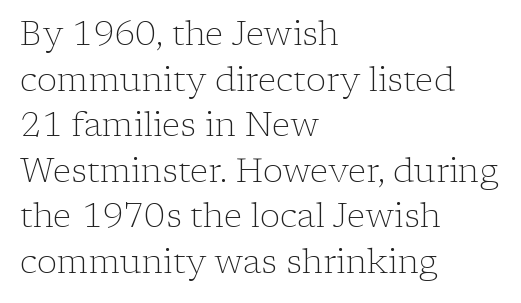
The image shows 34 px light serif type, upright; set left-aligned, normal line spacing (1.34x), normal letter spacing, not underlined; low stroke contrast and a medium x-height.
